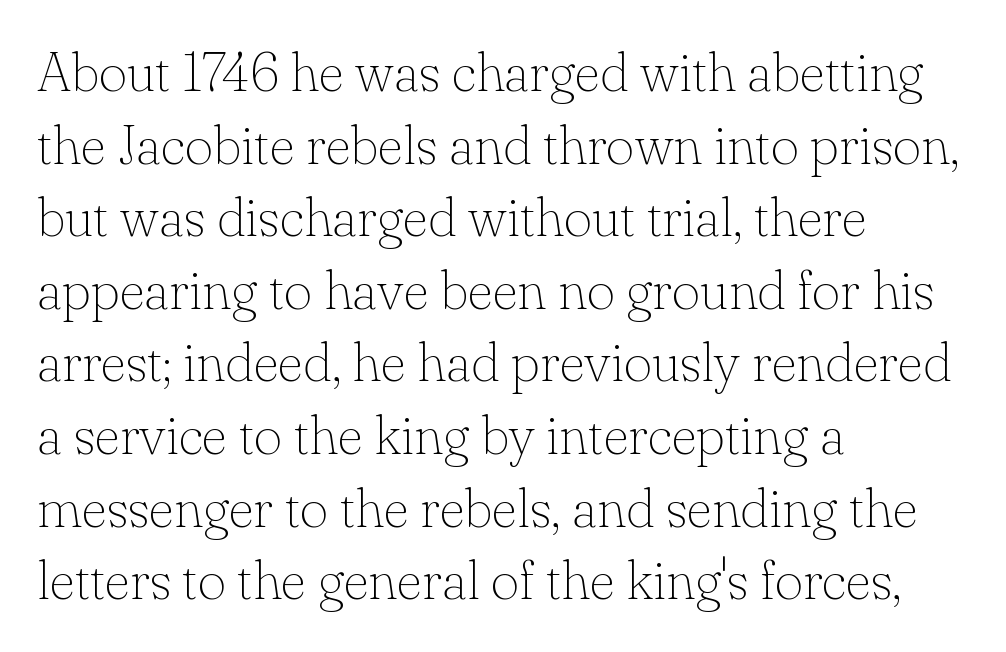
The image shows 55 px thin serif type, upright; set left-aligned, normal line spacing (1.32x), normal letter spacing, not underlined; low stroke contrast and a small x-height.
